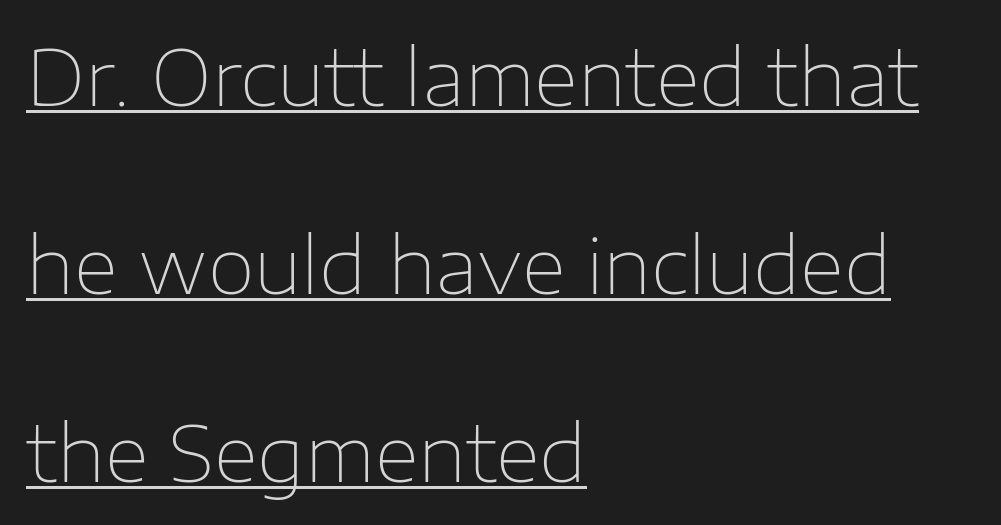
The image shows 77 px thin sans-serif type, upright; set left-aligned, loose line spacing (2.44x), normal letter spacing, underlined; low stroke contrast and a medium x-height.
